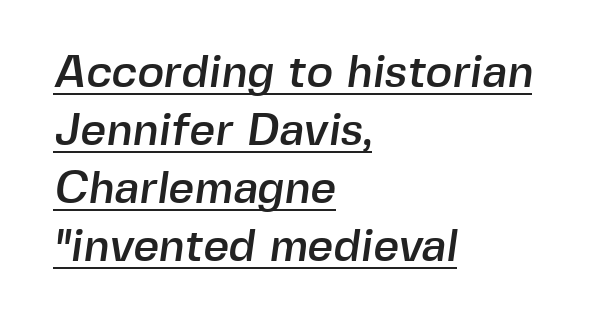
Q: Is the typeface a serif or a sans-serif typeface? A: Sans-serif.
Q: Is the text underlined? A: Yes.
Q: How is the paragraph aligned? A: Left-aligned.
Q: Is the spacing between letters normal or unusually wide? A: Normal.
Q: Is the spacing between lines tight, normal or loose? A: Normal.
Q: Width (condensed, normal, or wide)? A: Normal.
Q: x-height? A: Medium.
Q: Monospaced? A: No.
